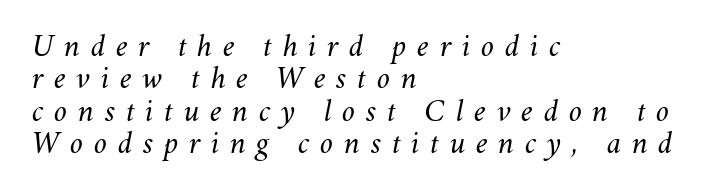
The image shows 32 px regular-weight type, italic (leaning right); set left-aligned, tight line spacing (1.01x), unusually wide letter spacing (+0.33 em), not underlined; medium stroke contrast and a small x-height.
